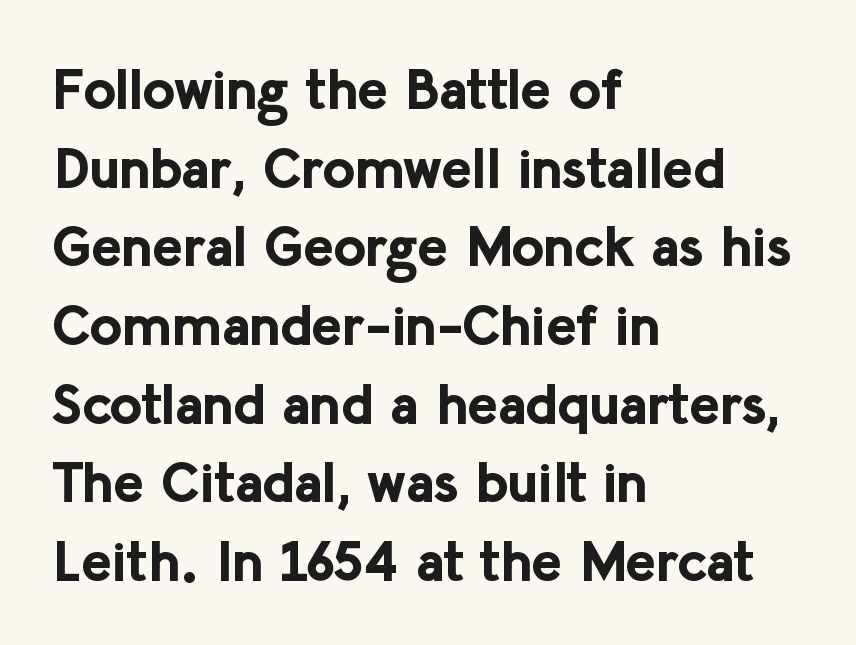
The image shows 57 px bold sans-serif type, upright; set left-aligned, normal line spacing (1.38x), normal letter spacing, not underlined; low stroke contrast and a medium x-height.
